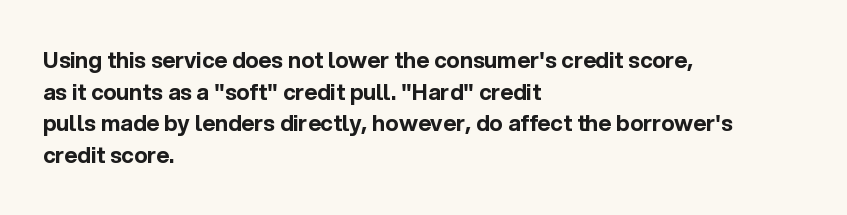
{"italic": "no", "bold": "yes", "underline": "no", "align": "left", "line_spacing": "normal", "line_spacing_ratio": 1.44, "letter_spacing": "normal", "letter_spacing_em": 0.0, "glyph_px": 22}
